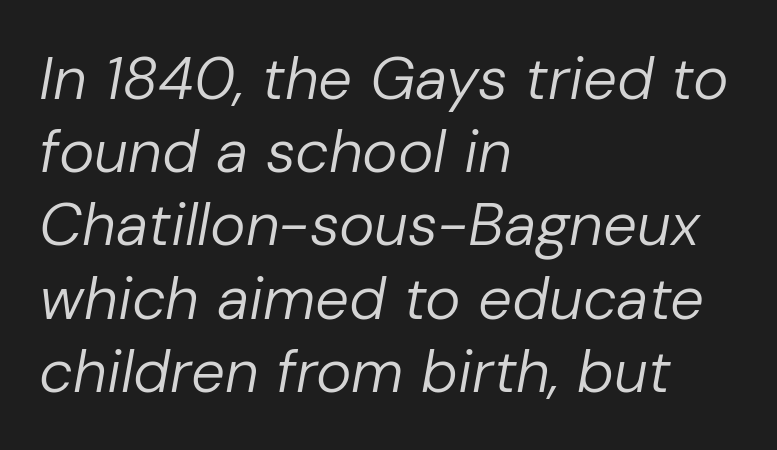
Weight: regular or lighter. Any mark beneath the type? The region is blank. The rendering uses natural spacing where letterforms have individual widths. In CSS terms this would be text-align: left. Looking at the ascenders, they clearly lean. A typesetter would call this zero additional tracking.
